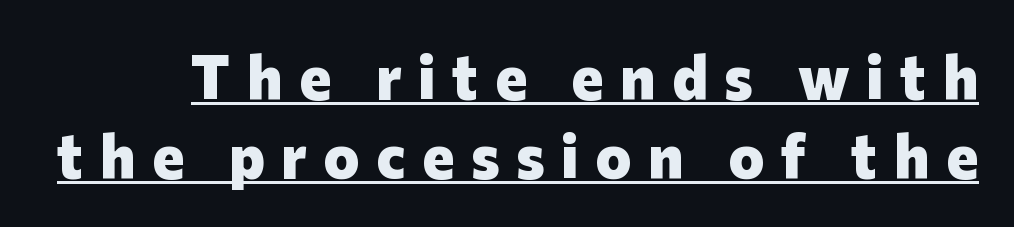
The image shows 61 px heavy sans-serif type, upright; set normal line spacing (1.29x), unusually wide letter spacing (+0.27 em), underlined; low stroke contrast and a medium x-height.
